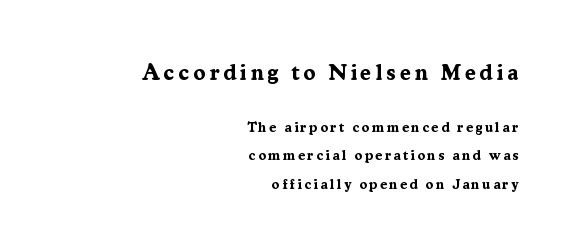
The image shows 22 px bold type, upright; set right-aligned, loose line spacing (2.02x), not underlined; the first (top) block is 1.57x larger.
